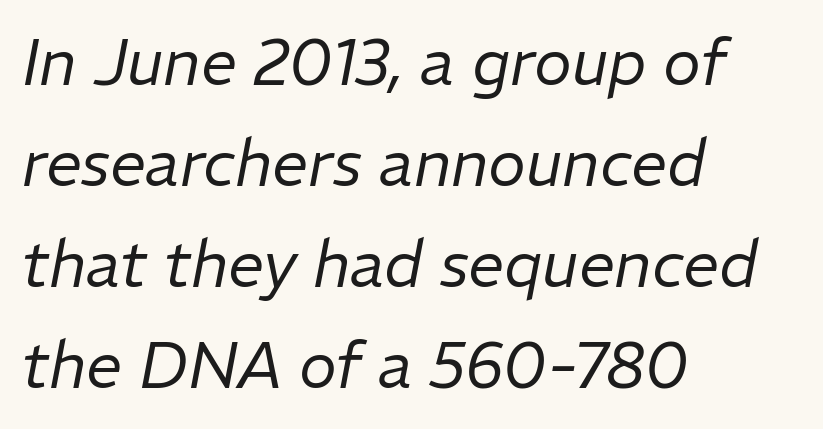
The image shows 64 px regular-weight type, italic (leaning right); set left-aligned, normal line spacing (1.58x), normal letter spacing, not underlined; low stroke contrast and a medium x-height.
